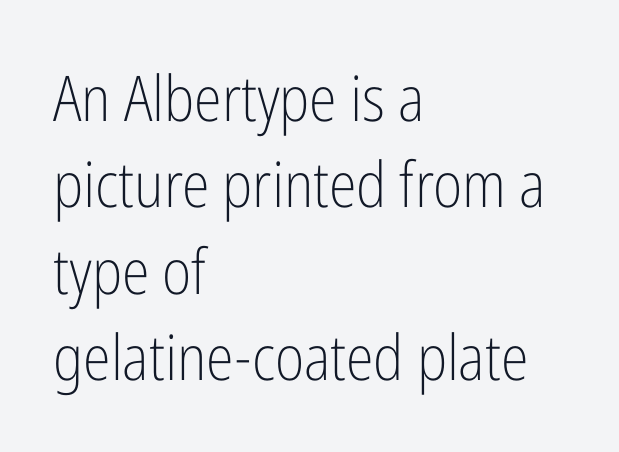
This sample has the flowing, uneven cadence of proportional lettering. Stems and bowls with no extra thickness — not bold. The specimen omits any rule beneath the text block's lines. Standard letterfit; no display-style spreading of the glyphs.
